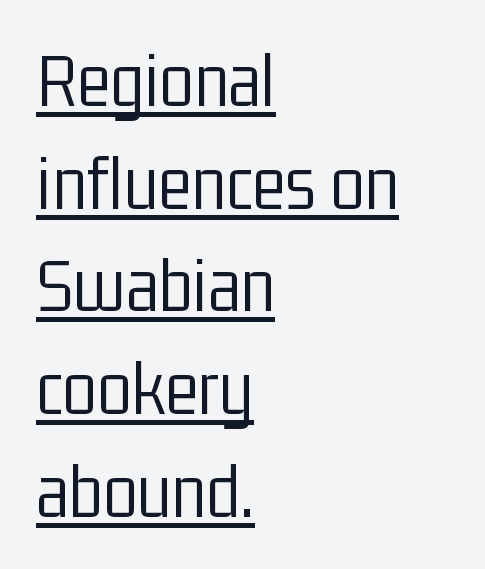
The image shows 79 px light, condensed sans-serif type, upright; set left-aligned, normal line spacing (1.3x), normal letter spacing, underlined; low stroke contrast and a medium x-height.
